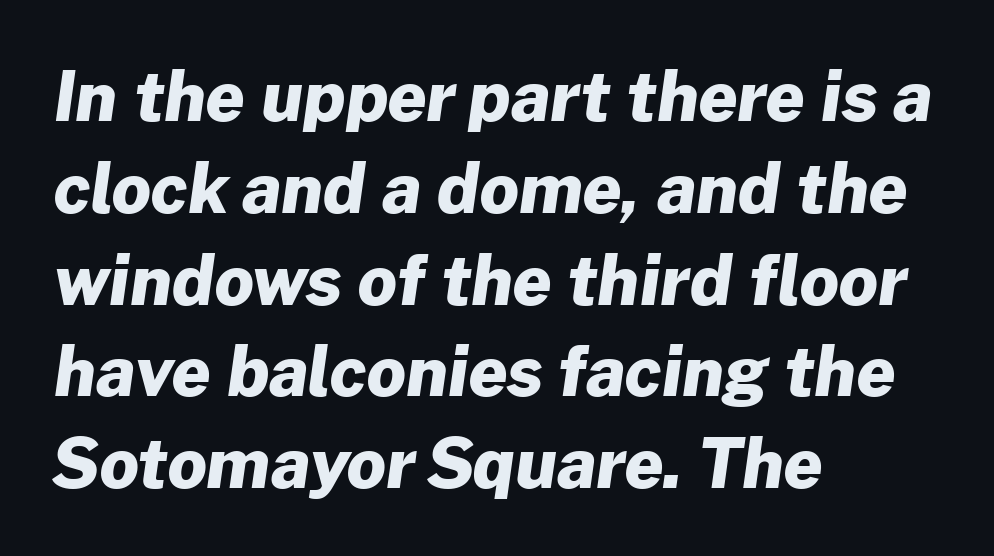
{"serif": "no", "bold": "yes", "weight": "heavy", "width": "normal", "stroke_contrast": "low", "x_height": "medium", "monospaced": "no", "underline": "no", "align": "left", "line_spacing": "normal", "line_spacing_ratio": 1.35, "letter_spacing": "normal", "letter_spacing_em": 0.0, "glyph_px": 68}
